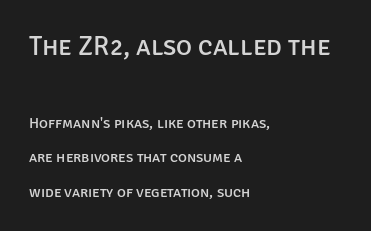
No italicization has been applied; the sample stays upright. Which chunk is bigger? The first one — the top block dwarfs the bottom. One-word summary of the alignment: left. The lines are spread far apart with generous leading. Underline: absent.
